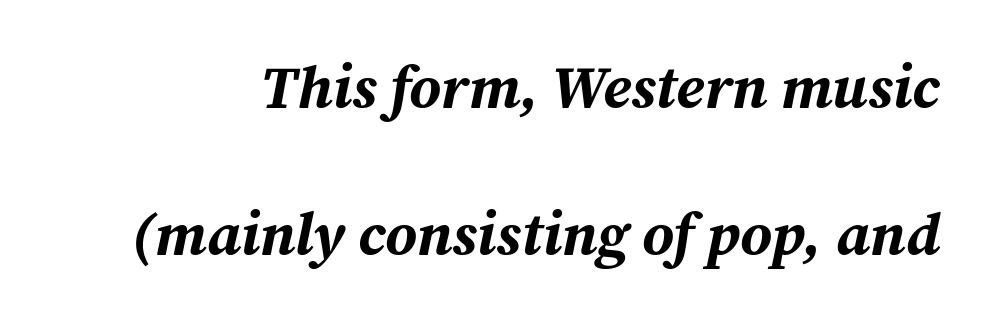
The face used here has a pronounced slope to its letters. Interline gaps are noticeably wide in this sample. The space directly below the letters is spotless. Nothing unusual about the tracking: characters are spaced as the font intends. The passage shown is emphatically bold.
